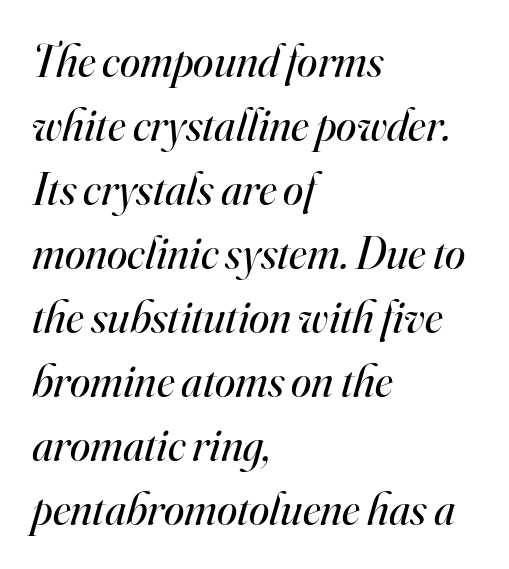
Q: Is the text bold? A: No.
Q: Is the text italic (slanted)? A: Yes, it leans right by about 16 degrees.
Q: Is the typeface a serif or a sans-serif typeface? A: Serif.
Q: Is the text underlined? A: No.
Q: How is the paragraph aligned? A: Left-aligned.
Q: Is the spacing between letters normal or unusually wide? A: Normal.
Q: Is the spacing between lines tight, normal or loose? A: Normal.
Q: Width (condensed, normal, or wide)? A: Normal.
Q: Stroke contrast? A: High.
Q: x-height? A: Small.
Q: Monospaced? A: No.
